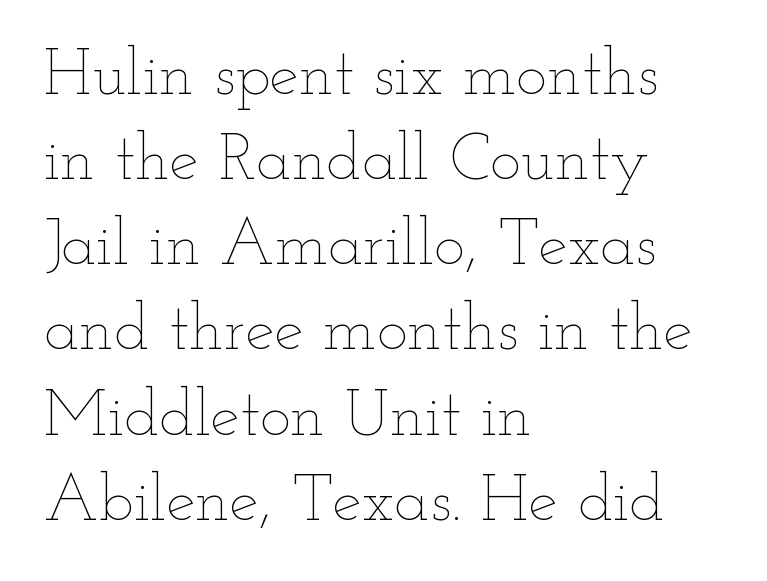
{"italic": "no", "bold": "no", "weight": "thin", "width": "wide", "stroke_contrast": "low", "x_height": "small", "monospaced": "no", "underline": "no", "align": "left", "line_spacing": "normal", "line_spacing_ratio": 1.29, "letter_spacing": "normal", "letter_spacing_em": 0.0, "glyph_px": 66}
